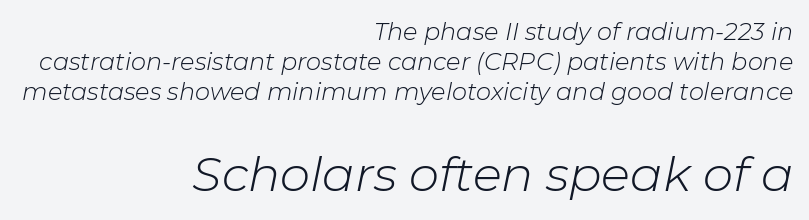
Q: Is the text bold? A: No.
Q: Is the text italic (slanted)? A: Yes, it leans right by about 11 degrees.
Q: Is the text underlined? A: No.
Q: How is the paragraph aligned? A: Right-aligned.
Q: Is the spacing between letters normal or unusually wide? A: Normal.
Q: Which block of text is set in a larger size, the first (top) or the second (bottom)? A: The second (bottom) one.
Q: Width (condensed, normal, or wide)? A: Normal.
Q: Stroke contrast? A: Low.
Q: x-height? A: Medium.
Q: Monospaced? A: No.
